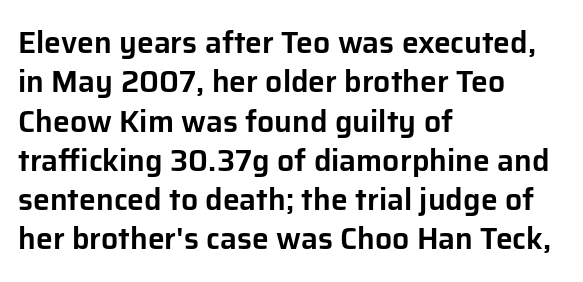
Letters rest on an invisible, unmarked baseline. Baseline-to-baseline distance is the conventional proportion of letter height. Nothing sits at the stroke ends, so this counts as sans-serif. How are the letters spaced? Ordinarily, with no added tracking.
